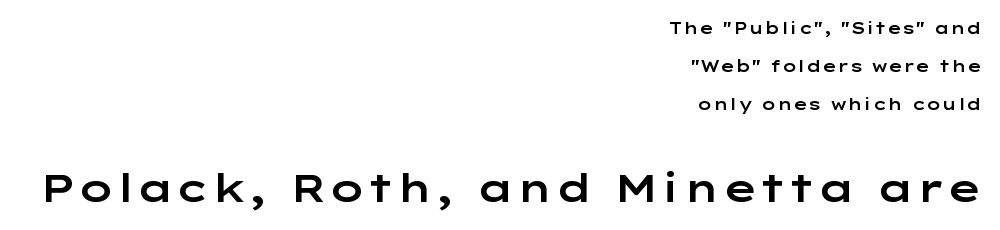
{"serif": "no", "italic": "no", "width": "wide", "stroke_contrast": "low", "x_height": "medium", "monospaced": "no", "underline": "no", "align": "right", "line_spacing": "loose", "line_spacing_ratio": 2.37, "letter_spacing": "normal", "letter_spacing_em": 0.0, "larger_block": "second", "size_ratio": 2.44, "glyph_px": 39}
